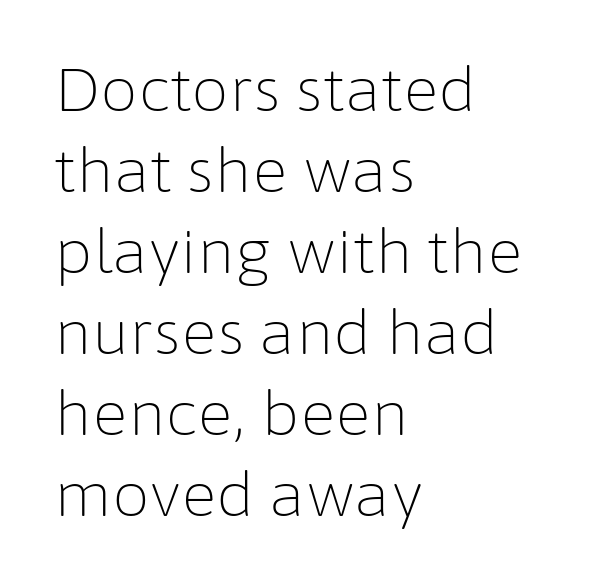
{"serif": "no", "italic": "no", "bold": "no", "weight": "light", "width": "normal", "stroke_contrast": "low", "x_height": "medium", "monospaced": "no", "underline": "no", "align": "left", "line_spacing": "normal", "line_spacing_ratio": 1.35, "letter_spacing": "normal", "letter_spacing_em": 0.0, "glyph_px": 60}
